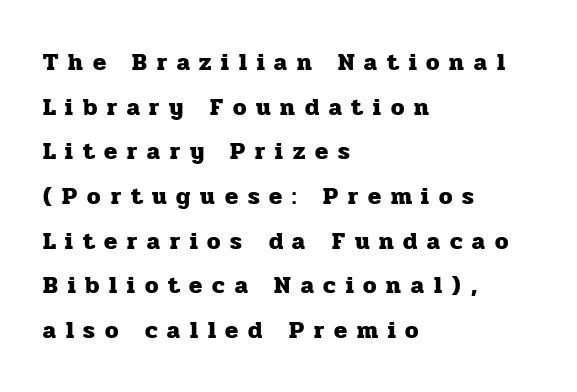
The space directly below the letters is spotless. A roman cut, with each character standing at attention. The letters are bold, with thick, heavy strokes. Spacing between characters has been opened up far beyond the box default. Line beginnings align vertically; line endings do not.
